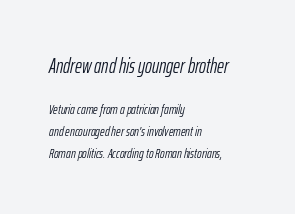
The image shows 21 px text type, italic (leaning right); set left-aligned, normal line spacing (1.55x), normal letter spacing, not underlined; the first (top) block is 1.5x larger.
